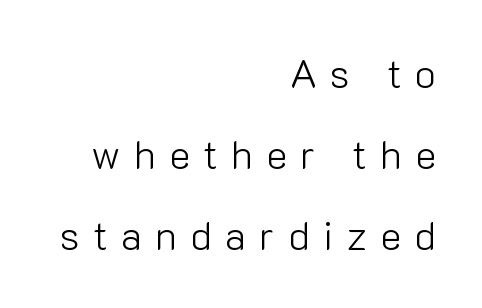
Q: Is the text bold? A: No.
Q: Is the text italic (slanted)? A: No, it is upright.
Q: Is the typeface a serif or a sans-serif typeface? A: Sans-serif.
Q: Is the text underlined? A: No.
Q: How is the paragraph aligned? A: Right-aligned.
Q: Is the spacing between letters normal or unusually wide? A: Unusually wide.
Q: Is the spacing between lines tight, normal or loose? A: Loose.
Q: Width (condensed, normal, or wide)? A: Normal.
Q: Stroke contrast? A: Low.
Q: x-height? A: Medium.
Q: Monospaced? A: No.
